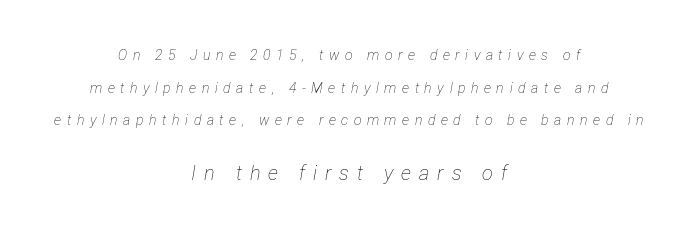
The image shows 20 px text type, italic (leaning right); set centered, loose line spacing (2.33x), unusually wide letter spacing (+0.4 em), not underlined; the second (bottom) block is 1.43x larger.
